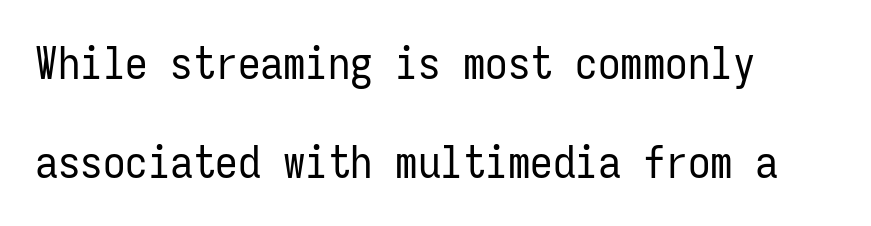
{"serif": "no", "italic": "no", "bold": "no", "weight": "regular", "width": "condensed", "stroke_contrast": "low", "x_height": "medium", "monospaced": "yes", "underline": "no", "align": "left", "line_spacing": "loose", "line_spacing_ratio": 2.19, "letter_spacing": "normal", "letter_spacing_em": 0.0, "glyph_px": 45}
